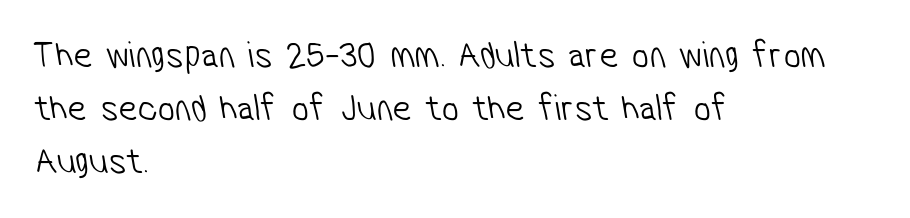
The image shows 38 px light, condensed sans-serif type; set left-aligned, normal line spacing (1.4x), normal letter spacing, not underlined; low stroke contrast and a medium x-height.
